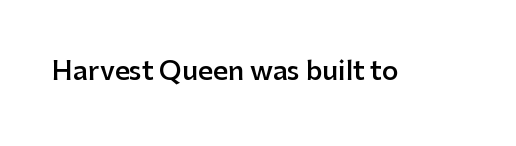
{"italic": "no", "bold": "semi", "underline": "no", "letter_spacing": "normal", "letter_spacing_em": 0.0, "glyph_px": 26}
